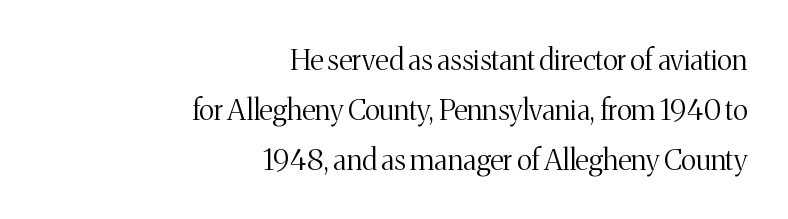
Q: Is the text bold? A: No.
Q: Is the text italic (slanted)? A: No, it is upright.
Q: Is the typeface a serif or a sans-serif typeface? A: Serif.
Q: Is the text underlined? A: No.
Q: How is the paragraph aligned? A: Right-aligned.
Q: Is the spacing between letters normal or unusually wide? A: Normal.
Q: Width (condensed, normal, or wide)? A: Normal.
Q: Stroke contrast? A: Medium.
Q: x-height? A: Medium.
Q: Monospaced? A: No.
